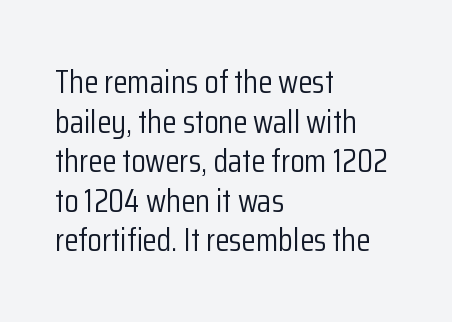
The image shows 33 px light, condensed sans-serif type, upright; set left-aligned, line spacing 1.2x, normal letter spacing, not underlined; low stroke contrast and a medium x-height.
